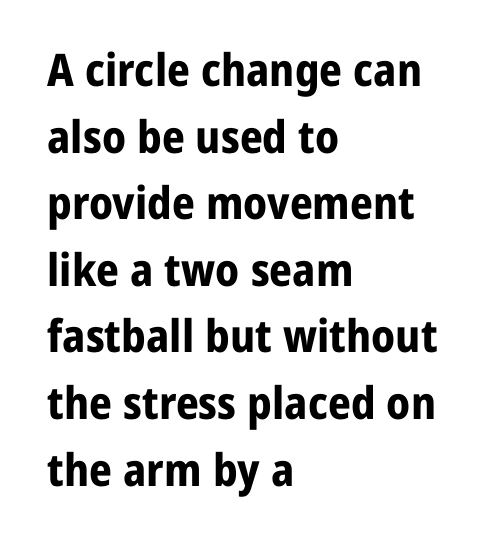
Words appear dense and cohesive because spacing is normal. I'd describe the lettering as bold — thick and assertive. Every stem runs plumb, perpendicular to the baseline. Layout note: lines flush left.
